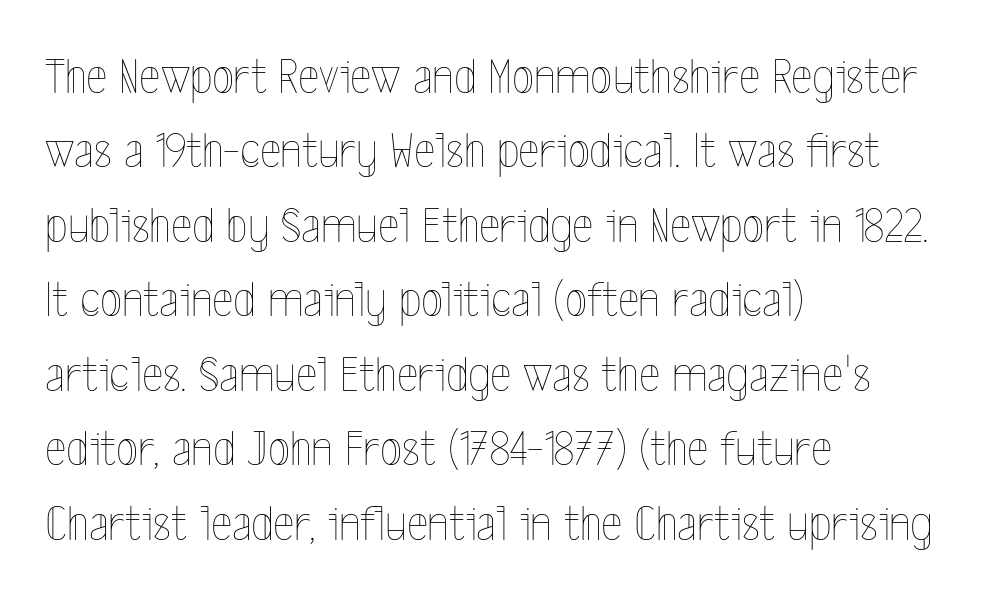
A light-to-regular cut is what we see here. A typesetter would call this proportional, since set widths differ per character. These lines are set flush left with a ragged right edge. Characters follow at the spacing the type designer built in. Glance below the letters and you will spot only blank space.
